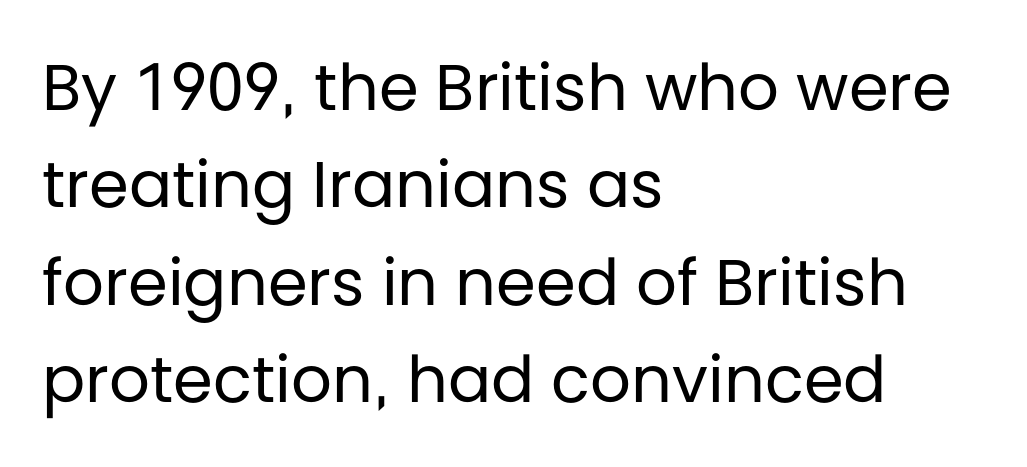
The image shows 64 px regular-weight sans-serif type, upright; set left-aligned, normal line spacing (1.52x), normal letter spacing, not underlined; low stroke contrast and a large x-height.
